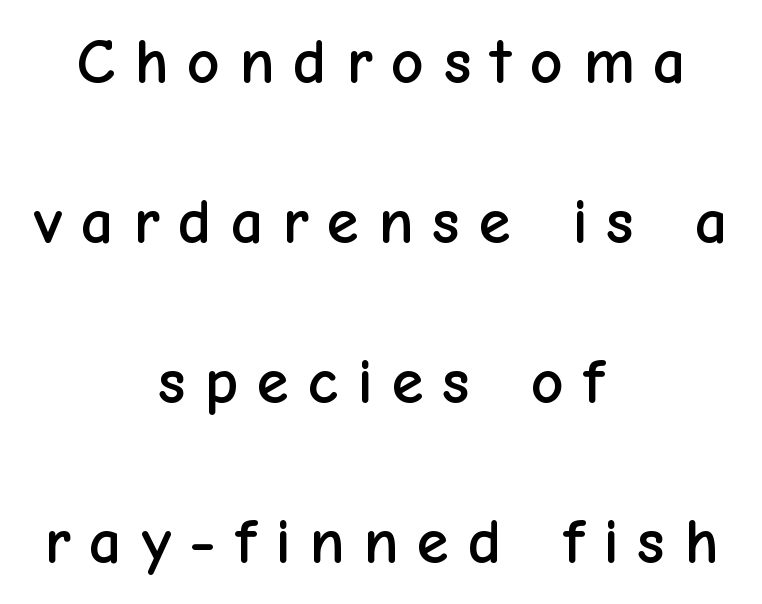
How would I describe the line gaps? Wide and relaxed. Classification — sans serif. Neither beginnings nor endings align; midpoints do. The line texture is sparse and dotted thanks to wide tracking. Is this a fixed-width face? No — the glyphs have proportional, varying widths.
